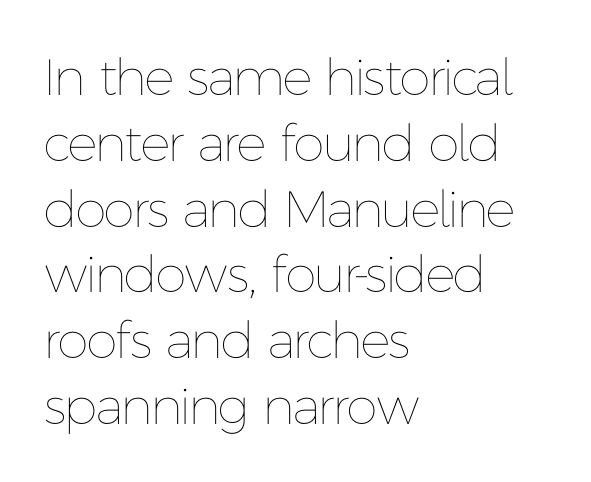
The image shows 51 px thin type, upright; set left-aligned, normal line spacing (1.29x), normal letter spacing, not underlined; low stroke contrast and a medium x-height.
